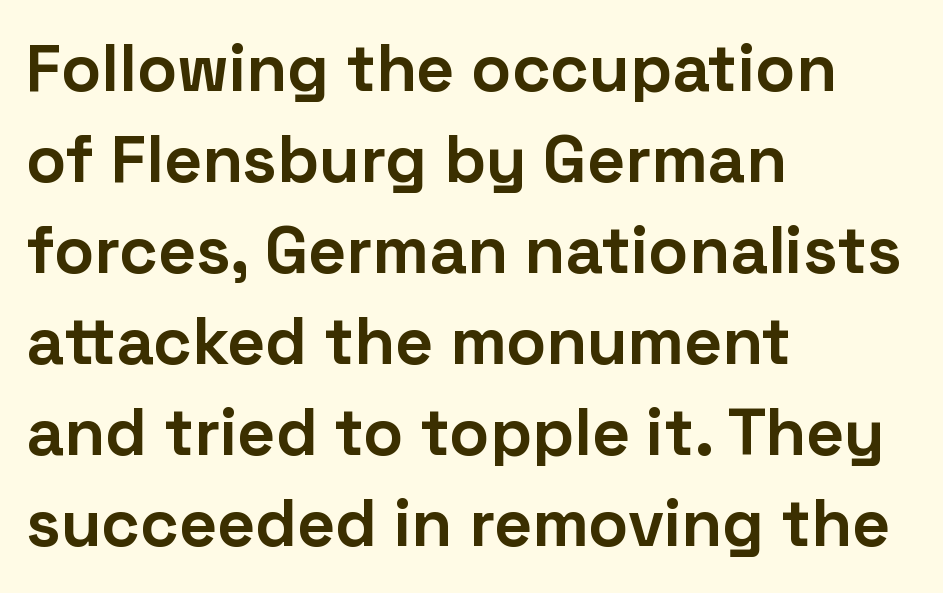
Q: Is the text bold? A: Yes.
Q: Is the text italic (slanted)? A: No, it is upright.
Q: Is the typeface a serif or a sans-serif typeface? A: Sans-serif.
Q: Is the text underlined? A: No.
Q: How is the paragraph aligned? A: Left-aligned.
Q: Is the spacing between letters normal or unusually wide? A: Normal.
Q: Is the spacing between lines tight, normal or loose? A: Normal.
Q: Width (condensed, normal, or wide)? A: Normal.
Q: Stroke contrast? A: Low.
Q: x-height? A: Medium.
Q: Monospaced? A: No.
